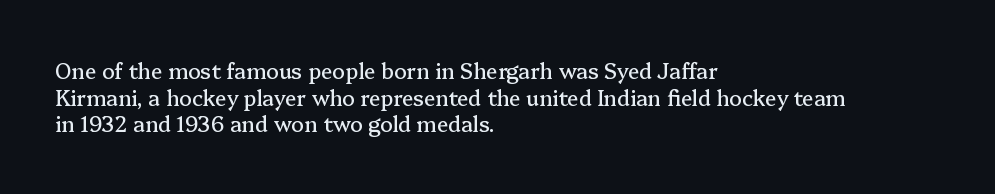
Q: Is the text italic (slanted)? A: No, it is upright.
Q: Is the text underlined? A: No.
Q: How is the paragraph aligned? A: Left-aligned.
Q: Is the spacing between letters normal or unusually wide? A: Normal.
Q: Is the spacing between lines tight, normal or loose? A: Normal.
